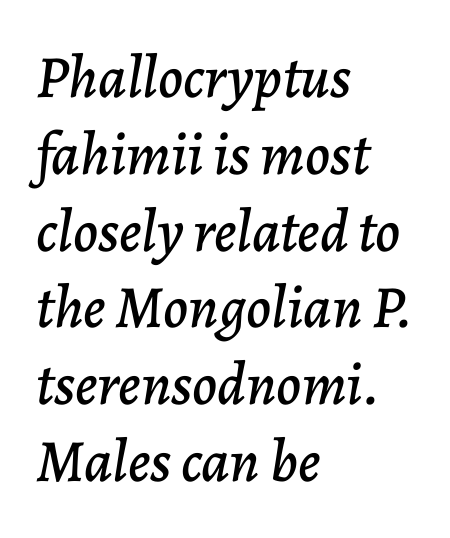
Q: Is the text italic (slanted)? A: Yes, it leans right by about 7 degrees.
Q: Is the text underlined? A: No.
Q: How is the paragraph aligned? A: Left-aligned.
Q: Is the spacing between letters normal or unusually wide? A: Normal.
Q: Is the spacing between lines tight, normal or loose? A: Normal.
Q: Width (condensed, normal, or wide)? A: Normal.
Q: Stroke contrast? A: Low.
Q: x-height? A: Medium.
Q: Monospaced? A: No.
